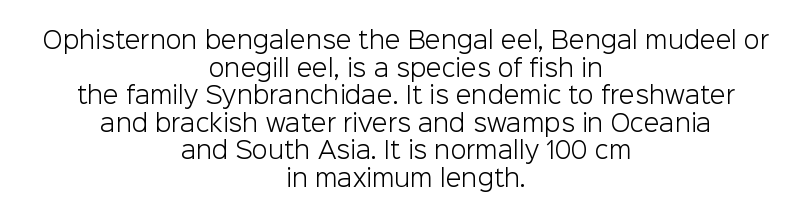
The paragraph has two soft edges and a firm central axis. Look at the tracking — it's just the regular setting, nothing added. Descenders are the only things crossing below the line. Do the letters lean? They stand straight.
